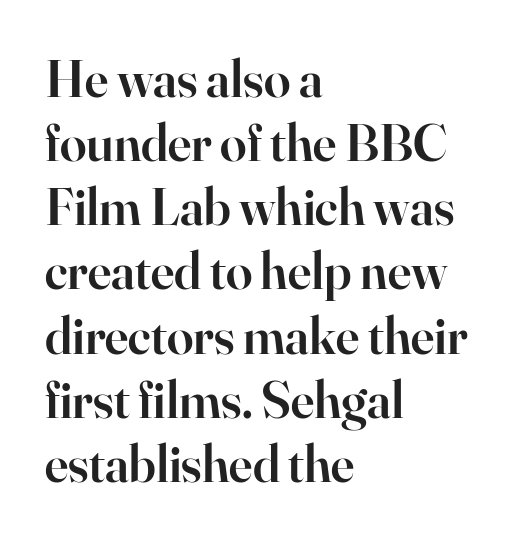
{"serif": "yes", "italic": "no", "bold": "semi", "weight": "semibold", "width": "normal", "stroke_contrast": "high", "x_height": "small", "monospaced": "no", "underline": "no", "align": "left", "line_spacing_ratio": 1.21, "letter_spacing": "normal", "letter_spacing_em": 0.0, "glyph_px": 53}
